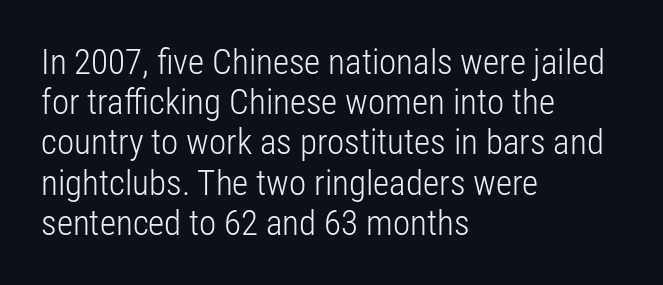
The image shows 35 px light, condensed sans-serif type, upright; set left-aligned, tight line spacing (1.15x), normal letter spacing, not underlined; low stroke contrast and a medium x-height.
